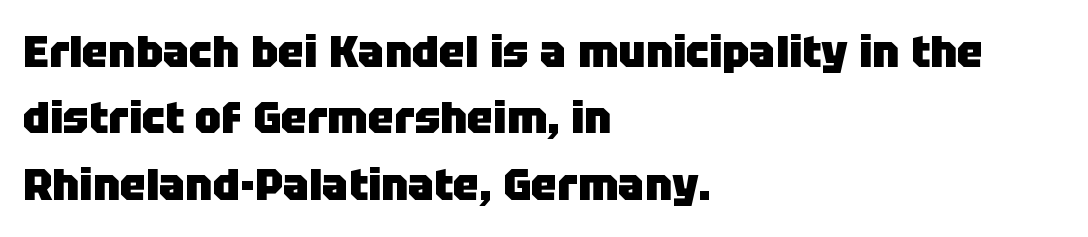
{"serif": "no", "italic": "no", "bold": "yes", "weight": "heavy", "width": "normal", "stroke_contrast": "low", "x_height": "large", "monospaced": "no", "underline": "no", "align": "left", "line_spacing": "normal", "line_spacing_ratio": 1.51, "letter_spacing": "normal", "letter_spacing_em": 0.0, "glyph_px": 44}
